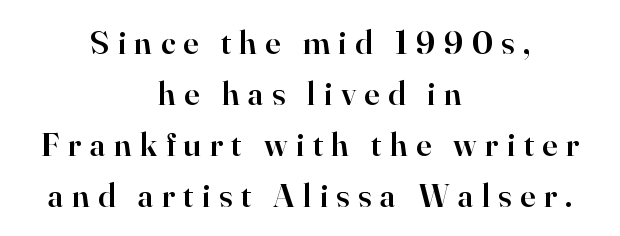
Are there feet on the stems? There are — it's a serif. The space beneath each line is pristine and unruled. Which margin do the lines hug? Neither — every line sits in the middle. Every stem runs plumb, perpendicular to the baseline. How would I describe the line gaps? Plain and ordinary. Glyph-to-glyph distance is far greater than everyday printed text.
